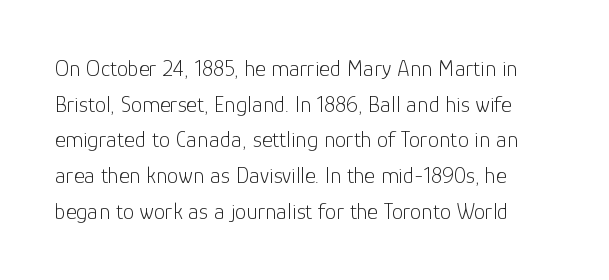
The image shows 23 px text type, upright; set normal line spacing (1.55x), normal letter spacing, not underlined.
